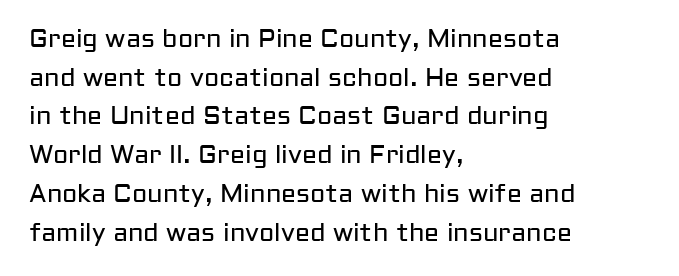
Q: Is the text bold? A: No.
Q: Is the text italic (slanted)? A: No, it is upright.
Q: Is the text underlined? A: No.
Q: How is the paragraph aligned? A: Left-aligned.
Q: Is the spacing between letters normal or unusually wide? A: Normal.
Q: Is the spacing between lines tight, normal or loose? A: Normal.
